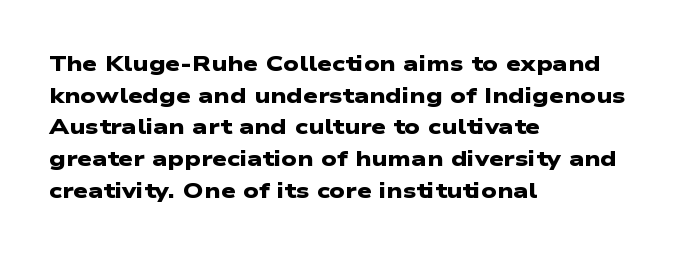
Q: Is the text bold? A: Yes.
Q: Is the text underlined? A: No.
Q: How is the paragraph aligned? A: Left-aligned.
Q: Is the spacing between letters normal or unusually wide? A: Normal.
Q: Is the spacing between lines tight, normal or loose? A: Normal.
